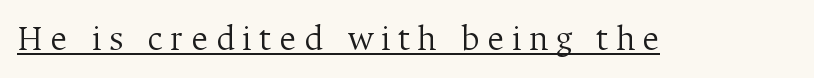
The image shows 36 px light serif type, upright; set unusually wide letter spacing (+0.21 em), underlined; medium stroke contrast and a medium x-height.
